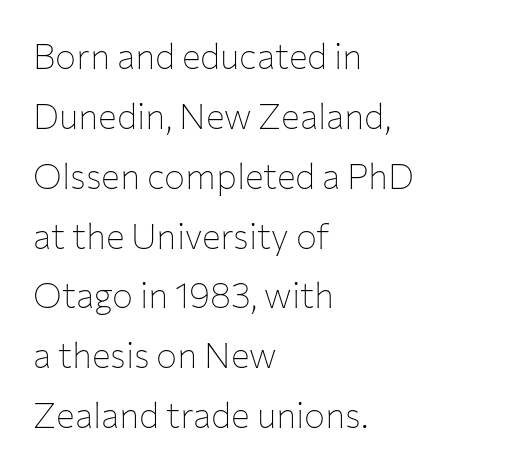
The image shows 35 px thin sans-serif type, upright; set left-aligned, line spacing 1.71x, normal letter spacing, not underlined; low stroke contrast and a medium x-height.
